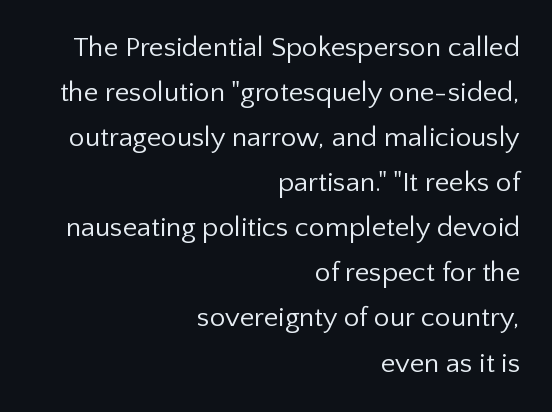
The image shows 28 px regular-weight sans-serif type, upright; set right-aligned, normal line spacing (1.61x), normal letter spacing, not underlined; low stroke contrast and a medium x-height.
